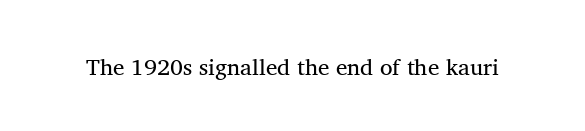
Between one letter and the next there's only the usual sliver of space. Weight: in the light-to-regular range. This rendering features lettering with no underline.
